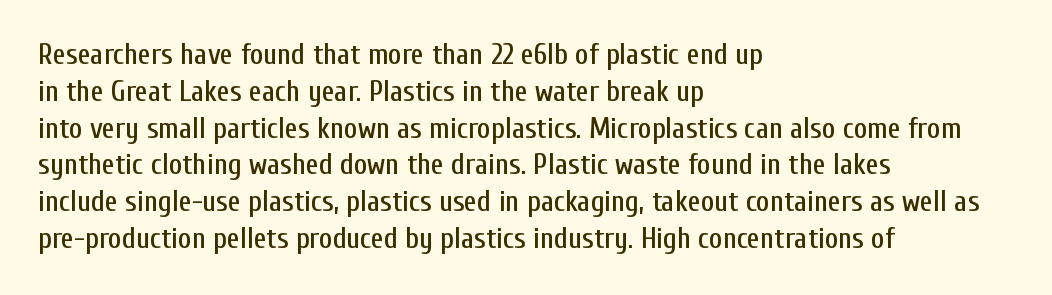
{"serif": "no", "italic": "no", "width": "condensed", "stroke_contrast": "low", "x_height": "medium", "monospaced": "no", "underline": "no", "align": "left", "line_spacing": "normal", "line_spacing_ratio": 1.27, "letter_spacing": "normal", "letter_spacing_em": 0.0, "glyph_px": 29}
